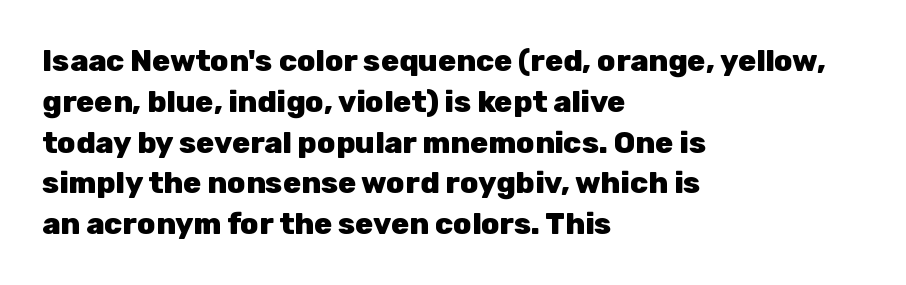
{"serif": "no", "italic": "no", "bold": "yes", "weight": "heavy", "width": "normal", "stroke_contrast": "low", "x_height": "medium", "monospaced": "no", "underline": "no", "align": "left", "line_spacing": "normal", "line_spacing_ratio": 1.36, "letter_spacing": "normal", "letter_spacing_em": 0.0, "glyph_px": 30}
